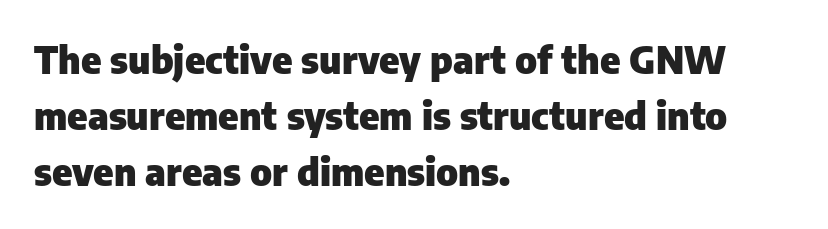
{"serif": "no", "italic": "no", "bold": "yes", "weight": "heavy", "width": "normal", "stroke_contrast": "low", "x_height": "medium", "monospaced": "no", "underline": "no", "align": "left", "line_spacing": "normal", "line_spacing_ratio": 1.47, "letter_spacing": "normal", "letter_spacing_em": 0.0, "glyph_px": 38}
